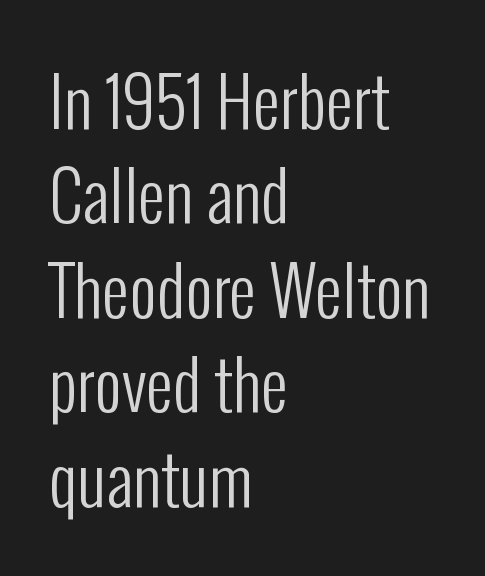
The image shows 67 px regular-weight, condensed sans-serif type, upright; set left-aligned, normal line spacing (1.41x), normal letter spacing, not underlined; low stroke contrast and a medium x-height.
